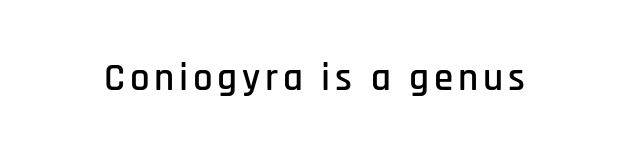
Descenders are the only things crossing below the line. Varying glyph widths throughout — classic text-font behaviour. Letterform terminals end flat and unadorned throughout the passage. Does the lettering tilt? It doesn't — this is upright.
